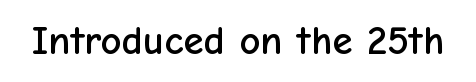
Students, note that the glyphs here touch the page at normal intervals. The gap between lines stays unmarked. The characters display no serif detailing; their extremities are plain. You could not count columns in this text — the font is proportionally spaced. Posture: straight, roman, zero tilt.
